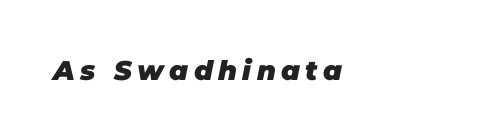
The image shows 27 px bold type, italic (leaning right); set unusually wide letter spacing (+0.2 em), not underlined.
